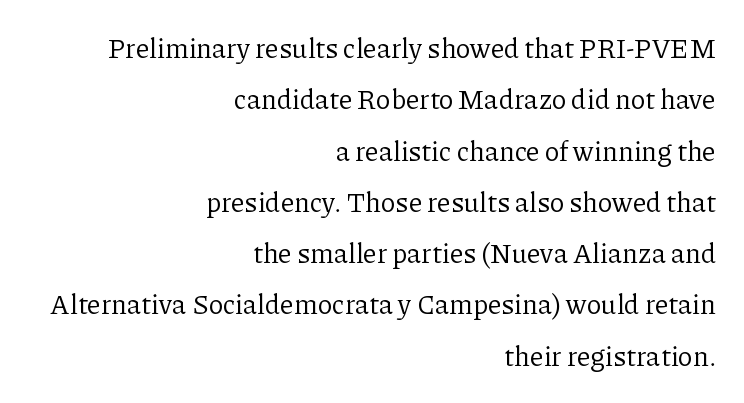
The letterforms sit shoulder to shoulder at normal distance. Type without underlining. Nope, not italic — everything's standing straight. Every row of glyphs terminates at an identical x-position on the right. Is the stroke heavy? The answer is a plain regular-or-lighter.
